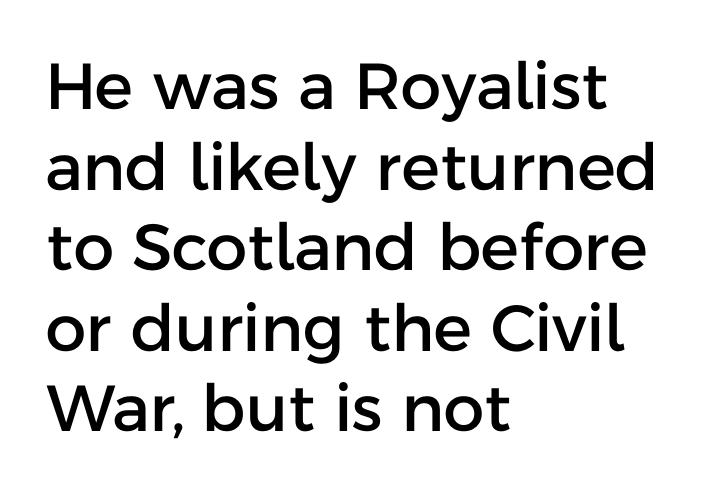
Stroke terminals: plain, sans-serif. Upright lettering throughout. The area under the type is left untouched. Do the characters align in a grid? No, the font is proportional. The ragged edge is on the right, which tells us the setting is flush left.
